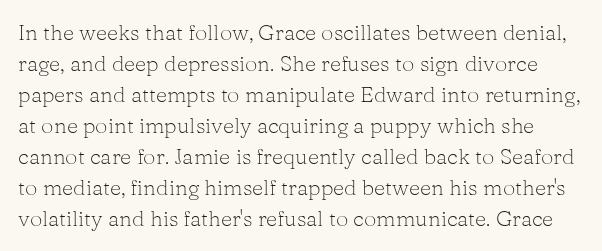
{"italic": "no", "bold": "no", "underline": "no", "line_spacing": "normal", "line_spacing_ratio": 1.41, "letter_spacing": "normal", "letter_spacing_em": 0.0, "glyph_px": 22}
